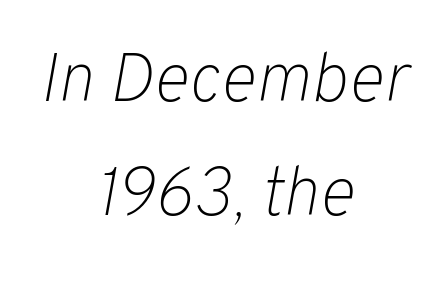
The image shows 69 px light type, italic (leaning right); set centered, normal line spacing (1.65x), normal letter spacing, not underlined; low stroke contrast and a medium x-height.
